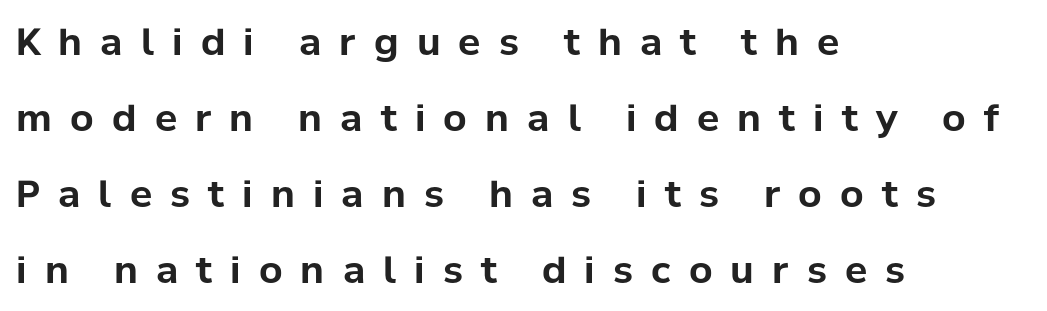
The image shows 37 px bold sans-serif type, upright; set left-aligned, loose line spacing (2.05x), unusually wide letter spacing (+0.49 em), not underlined; low stroke contrast and a medium x-height.
